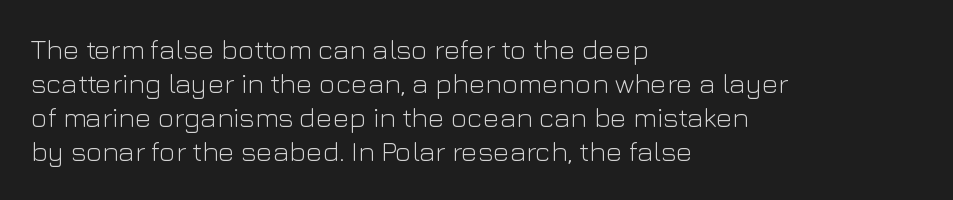
{"serif": "no", "italic": "no", "bold": "no", "weight": "light", "width": "normal", "stroke_contrast": "low", "x_height": "medium", "monospaced": "no", "underline": "no", "align": "left", "line_spacing_ratio": 1.22, "letter_spacing": "normal", "letter_spacing_em": 0.0, "glyph_px": 28}
